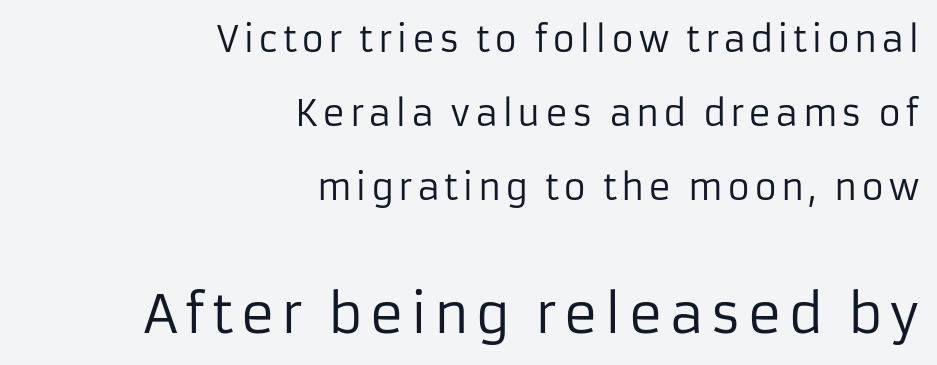
Q: Is the text bold? A: No.
Q: Is the text italic (slanted)? A: No, it is upright.
Q: Is the typeface a serif or a sans-serif typeface? A: Sans-serif.
Q: Is the text underlined? A: No.
Q: How is the paragraph aligned? A: Right-aligned.
Q: Is the spacing between lines tight, normal or loose? A: Loose.
Q: Which block of text is set in a larger size, the first (top) or the second (bottom)? A: The second (bottom) one.
Q: Width (condensed, normal, or wide)? A: Normal.
Q: Stroke contrast? A: Low.
Q: x-height? A: Medium.
Q: Monospaced? A: No.
